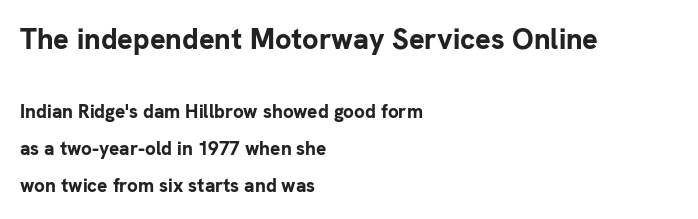
These lines keep a tight, regular rhythm from letter to letter. The glyphs in this specimen are sans serif. You could not count columns in this text — the font is proportionally spaced. The string is rendered with underlining switched off. One glance says open: line gaps are wider than usual.
